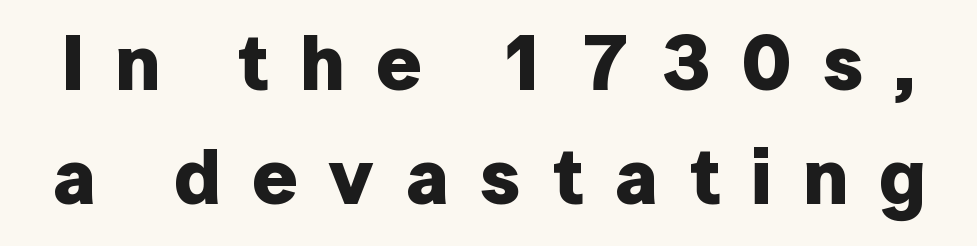
The image shows 79 px bold sans-serif type, upright; set normal line spacing (1.44x), unusually wide letter spacing (+0.39 em), not underlined; low stroke contrast and a medium x-height.
